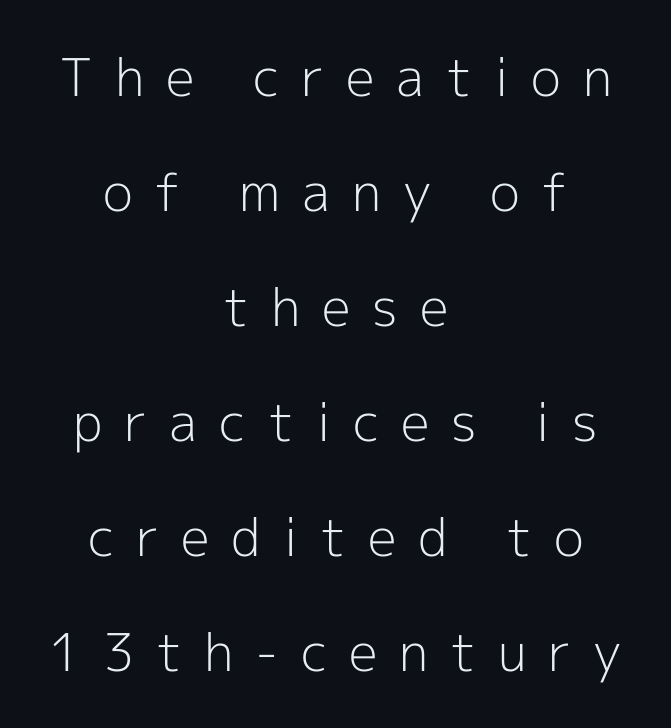
Q: Is the text bold? A: No.
Q: Is the text italic (slanted)? A: No, it is upright.
Q: Is the typeface a serif or a sans-serif typeface? A: Sans-serif.
Q: Is the text underlined? A: No.
Q: How is the paragraph aligned? A: Centered.
Q: Is the spacing between letters normal or unusually wide? A: Unusually wide.
Q: Is the spacing between lines tight, normal or loose? A: Loose.
Q: Width (condensed, normal, or wide)? A: Normal.
Q: x-height? A: Medium.
Q: Monospaced? A: No.
